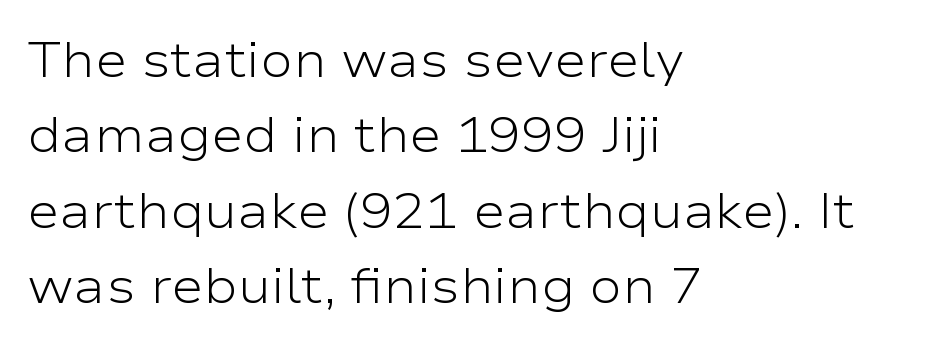
{"serif": "no", "italic": "no", "bold": "no", "weight": "light", "width": "wide", "stroke_contrast": "low", "x_height": "medium", "monospaced": "no", "underline": "no", "align": "left", "line_spacing": "normal", "line_spacing_ratio": 1.54, "letter_spacing": "normal", "letter_spacing_em": 0.0, "glyph_px": 49}
